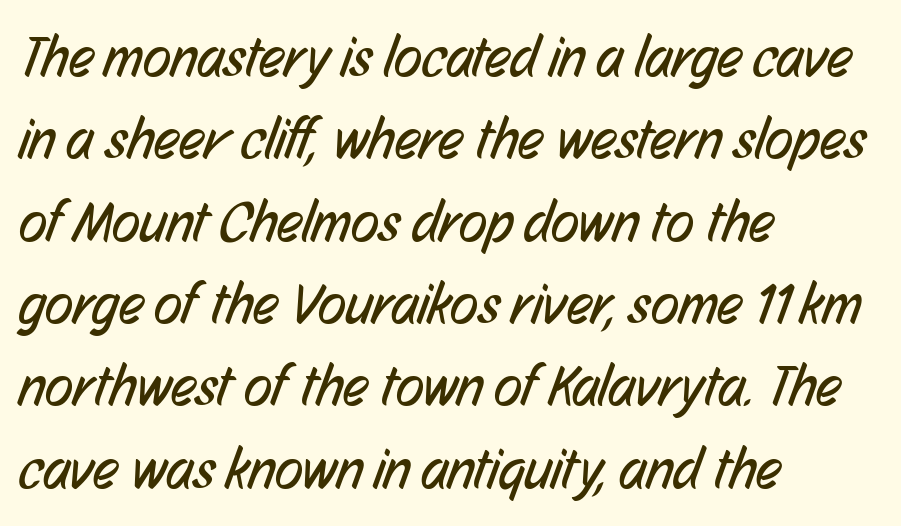
{"serif": "no", "bold": "no", "weight": "regular", "width": "condensed", "stroke_contrast": "low", "x_height": "medium", "monospaced": "no", "underline": "no", "align": "left", "line_spacing": "normal", "line_spacing_ratio": 1.42, "letter_spacing": "normal", "letter_spacing_em": 0.0, "glyph_px": 58}
